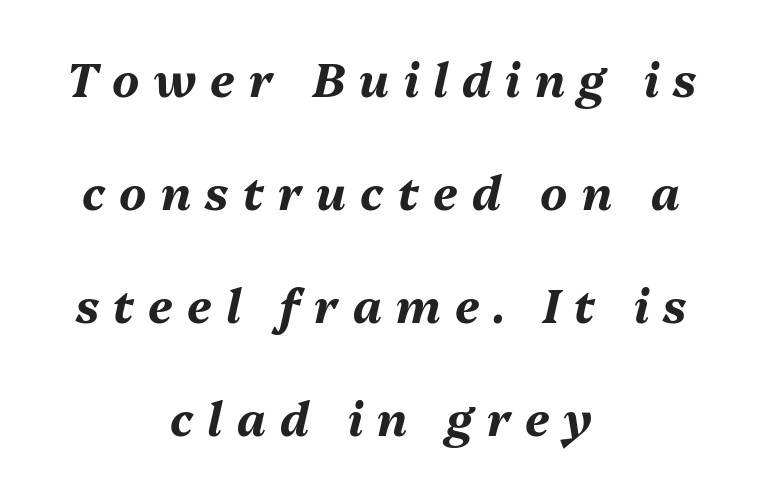
Q: Is the text bold? A: Yes.
Q: Is the text italic (slanted)? A: Yes, it leans right by about 13 degrees.
Q: Is the text underlined? A: No.
Q: How is the paragraph aligned? A: Centered.
Q: Is the spacing between letters normal or unusually wide? A: Unusually wide.
Q: Is the spacing between lines tight, normal or loose? A: Loose.
Q: Width (condensed, normal, or wide)? A: Normal.
Q: Stroke contrast? A: Medium.
Q: x-height? A: Medium.
Q: Monospaced? A: No.
